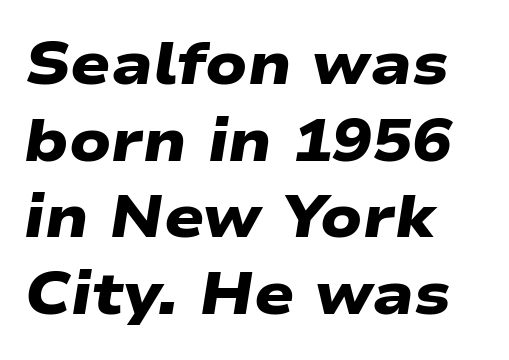
Q: Is the text bold? A: Yes.
Q: Is the typeface a serif or a sans-serif typeface? A: Sans-serif.
Q: Is the text underlined? A: No.
Q: How is the paragraph aligned? A: Left-aligned.
Q: Is the spacing between letters normal or unusually wide? A: Normal.
Q: Is the spacing between lines tight, normal or loose? A: Normal.
Q: Width (condensed, normal, or wide)? A: Wide.
Q: Stroke contrast? A: Low.
Q: x-height? A: Medium.
Q: Monospaced? A: No.
